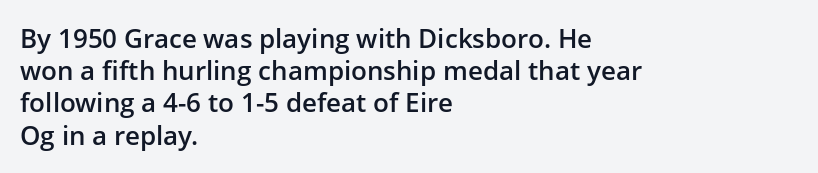
Italic? Not at all — the glyphs are vertical. The space beneath each line is pristine and unruled. Stems and bowls a touch heavier than normal — semibold. The paragraph shown leans on its left margin.
